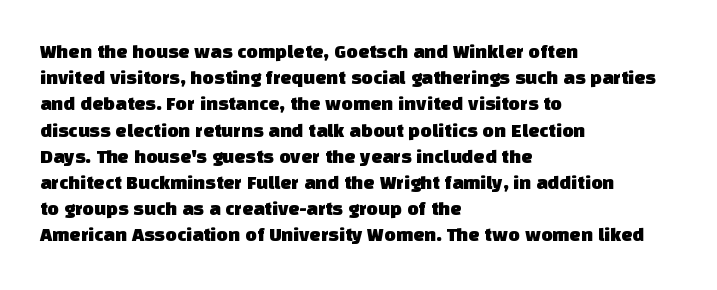
Interline gaps are of average width in this sample. Students, note that the glyphs here touch the page at normal intervals. The lines are quadded left. A clean baseline with only descenders dipping below it.
